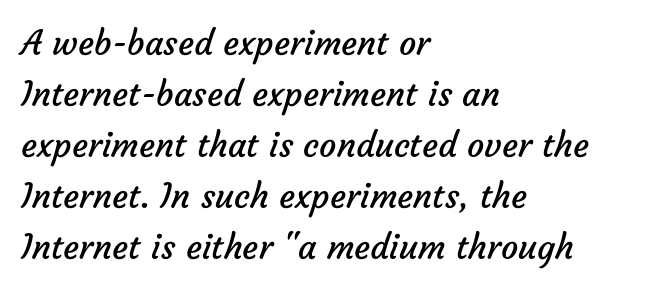
Q: Is the text bold? A: No.
Q: Is the typeface a serif or a sans-serif typeface? A: Sans-serif.
Q: Is the text underlined? A: No.
Q: How is the paragraph aligned? A: Left-aligned.
Q: Is the spacing between letters normal or unusually wide? A: Normal.
Q: Is the spacing between lines tight, normal or loose? A: Normal.
Q: Width (condensed, normal, or wide)? A: Normal.
Q: Stroke contrast? A: Low.
Q: x-height? A: Medium.
Q: Monospaced? A: No.
